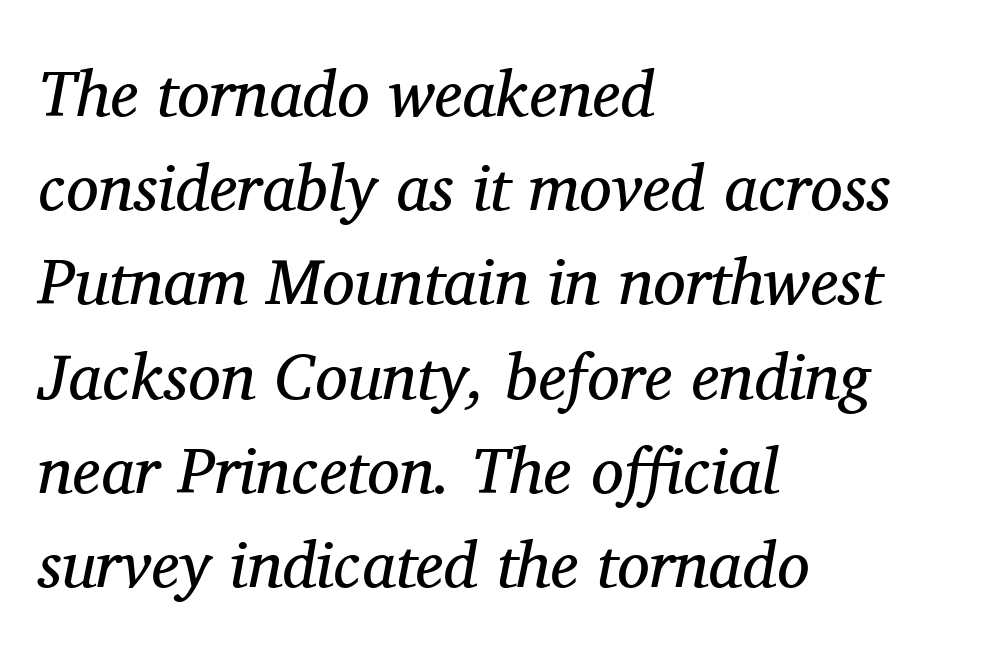
The lines are quadded left. Students, observe: this is what conventionally led text looks like. No word sits above an underline. Every character sits at an angle, as italics do. You could not count columns in this text — the font is proportionally spaced.
